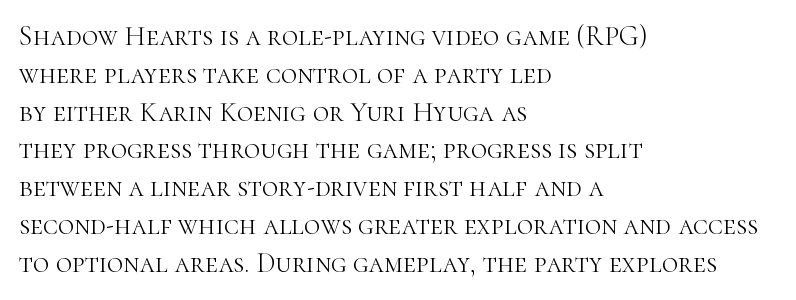
The image shows 28 px light serif type, upright; set left-aligned, normal line spacing (1.35x), normal letter spacing, not underlined; high stroke contrast and a medium x-height.
